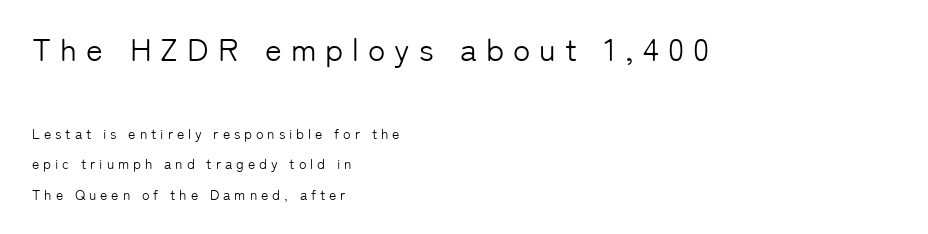
Q: Is the text bold? A: No.
Q: Is the text italic (slanted)? A: No, it is upright.
Q: Is the typeface a serif or a sans-serif typeface? A: Sans-serif.
Q: Is the text underlined? A: No.
Q: How is the paragraph aligned? A: Left-aligned.
Q: Is the spacing between letters normal or unusually wide? A: Unusually wide.
Q: Is the spacing between lines tight, normal or loose? A: Loose.
Q: Which block of text is set in a larger size, the first (top) or the second (bottom)? A: The first (top) one.
Q: Width (condensed, normal, or wide)? A: Normal.
Q: Stroke contrast? A: Low.
Q: x-height? A: Medium.
Q: Monospaced? A: No.
